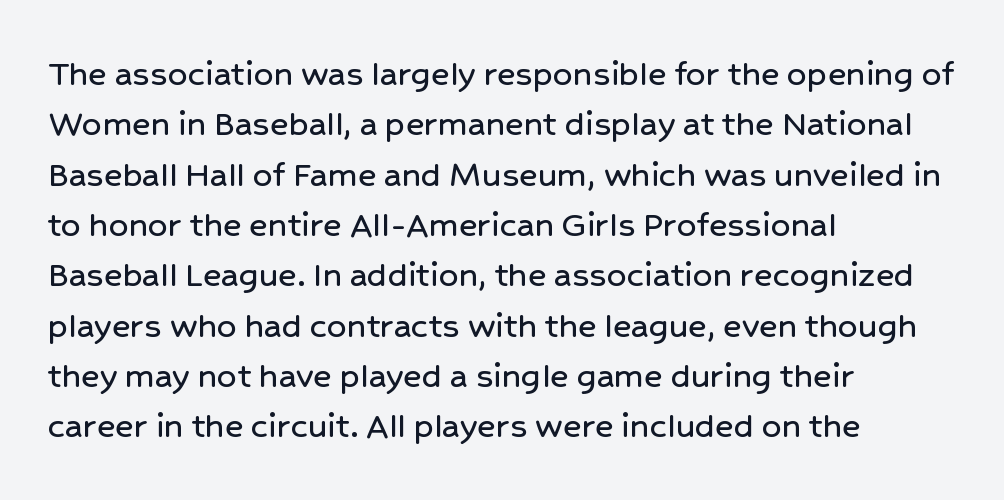
The passage shown is not underscored anywhere. These lines are rendered in a variable-pitch font. Letterform terminals end flat and unadorned throughout the passage. Line beginnings align vertically; line endings do not. You could call the tracking neutral — neither tight nor loose.
